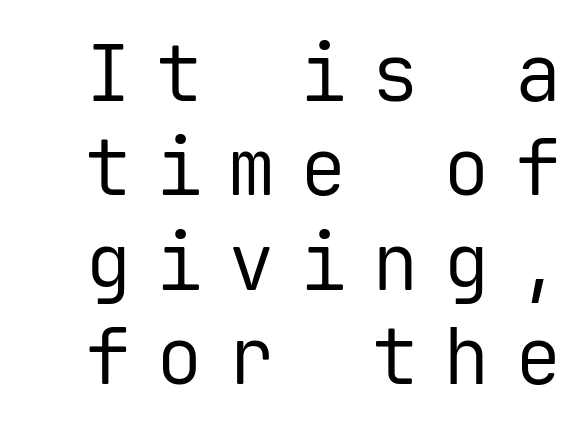
{"serif": "no", "italic": "no", "bold": "no", "weight": "regular", "width": "normal", "stroke_contrast": "low", "x_height": "medium", "monospaced": "yes", "underline": "no", "line_spacing_ratio": 1.21, "letter_spacing": "wide", "letter_spacing_em": 0.32, "glyph_px": 78}
